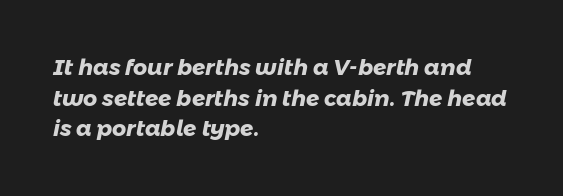
The image shows 22 px bold type; set left-aligned, normal line spacing (1.39x), normal letter spacing, not underlined.
